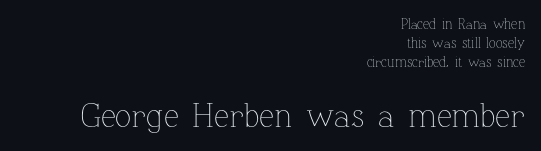
{"italic": "no", "bold": "no", "weight": "thin", "width": "normal", "stroke_contrast": "low", "x_height": "medium", "monospaced": "no", "underline": "no", "align": "right", "line_spacing": "normal", "line_spacing_ratio": 1.34, "letter_spacing": "normal", "letter_spacing_em": 0.0, "larger_block": "second", "size_ratio": 2.43, "glyph_px": 34}
